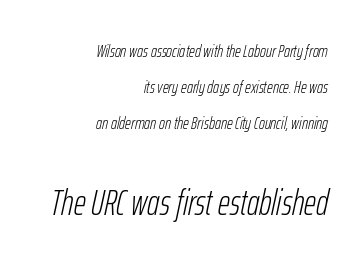
{"italic": "yes", "lean": "right", "slant_degrees": 12, "bold": "no", "weight": "light", "width": "condensed", "stroke_contrast": "low", "x_height": "medium", "monospaced": "no", "underline": "no", "align": "right", "line_spacing": "loose", "line_spacing_ratio": 1.99, "letter_spacing": "normal", "letter_spacing_em": 0.0, "larger_block": "second", "size_ratio": 2.06, "glyph_px": 37}
